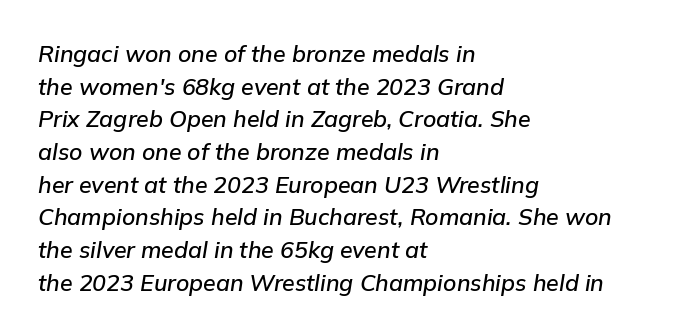
{"italic": "yes", "lean": "right", "slant_degrees": 9, "underline": "no", "align": "left", "line_spacing": "normal", "line_spacing_ratio": 1.42, "letter_spacing": "normal", "letter_spacing_em": 0.0, "glyph_px": 23}
